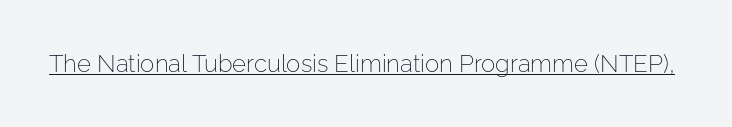
{"italic": "no", "bold": "no", "underline": "yes", "letter_spacing": "normal", "letter_spacing_em": 0.0, "glyph_px": 24}
